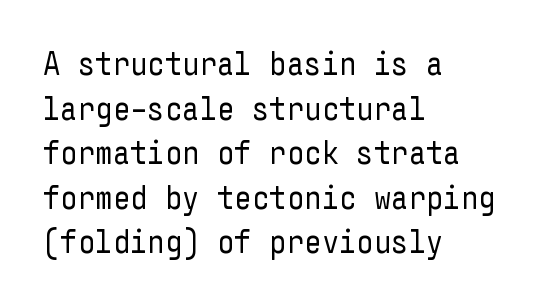
{"serif": "no", "italic": "no", "bold": "no", "weight": "regular", "width": "condensed", "stroke_contrast": "low", "x_height": "medium", "underline": "no", "align": "left", "line_spacing": "normal", "line_spacing_ratio": 1.31, "letter_spacing": "normal", "letter_spacing_em": 0.0, "glyph_px": 34}
